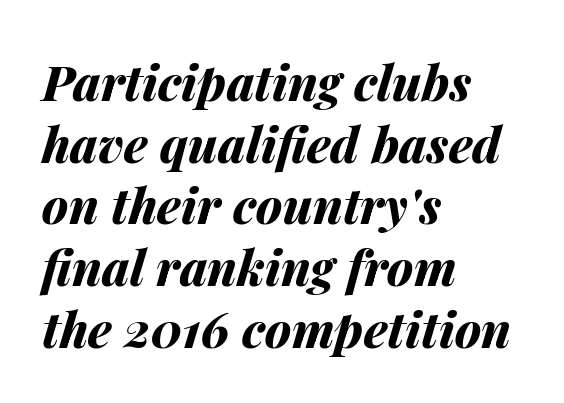
The image shows 49 px bold type, italic (leaning right); set left-aligned, normal line spacing (1.26x), normal letter spacing, not underlined; medium stroke contrast and a medium x-height.
